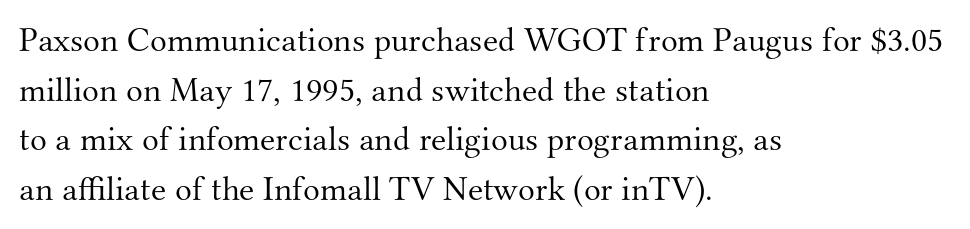
{"serif": "yes", "italic": "no", "bold": "no", "weight": "light", "width": "normal", "stroke_contrast": "medium", "x_height": "small", "monospaced": "no", "underline": "no", "align": "left", "line_spacing": "normal", "line_spacing_ratio": 1.42, "letter_spacing": "normal", "letter_spacing_em": 0.0, "glyph_px": 35}
